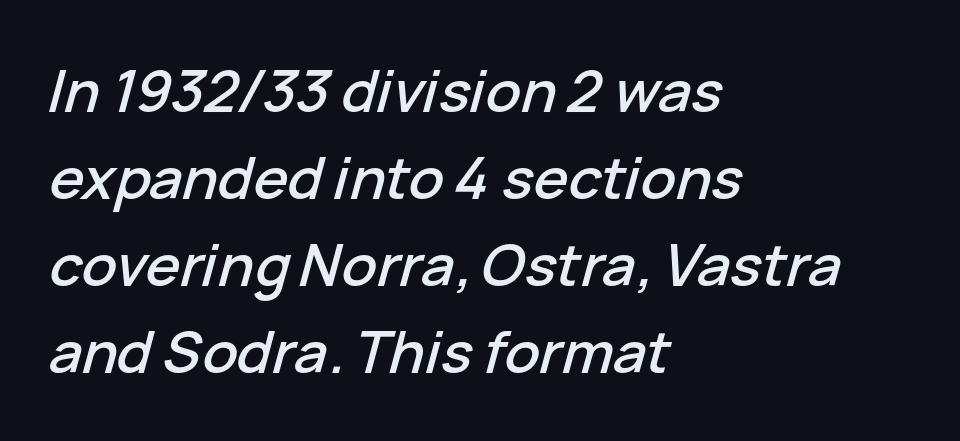
The image shows 58 px text type, italic (leaning right); set left-aligned, normal line spacing (1.5x), normal letter spacing, not underlined; low stroke contrast and a medium x-height.
